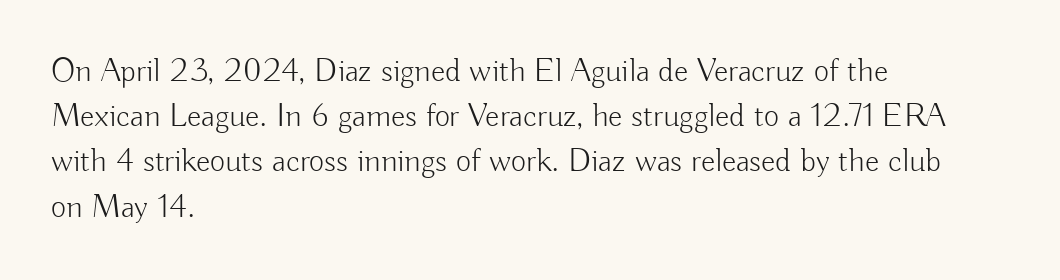
{"serif": "no", "italic": "no", "bold": "no", "weight": "light", "width": "normal", "stroke_contrast": "low", "x_height": "small", "monospaced": "no", "underline": "no", "align": "left", "line_spacing": "normal", "line_spacing_ratio": 1.37, "letter_spacing": "normal", "letter_spacing_em": 0.0, "glyph_px": 33}
